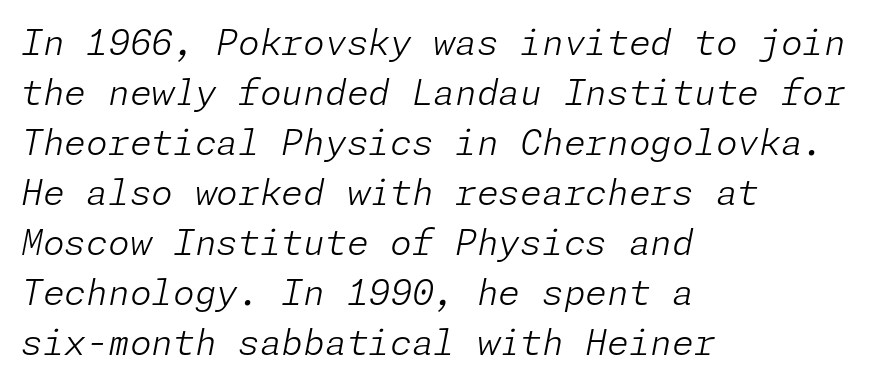
The image shows 35 px light type, italic (leaning right); set left-aligned, normal line spacing (1.43x), normal letter spacing, not underlined; low stroke contrast and a medium x-height.
